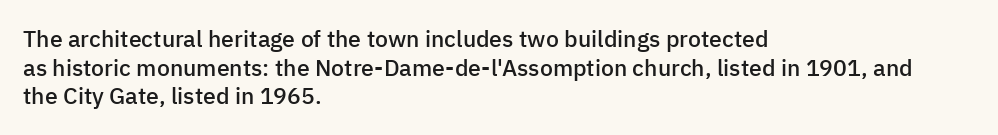
Q: Is the text bold? A: Semi-bold.
Q: Is the text italic (slanted)? A: No, it is upright.
Q: Is the text underlined? A: No.
Q: How is the paragraph aligned? A: Left-aligned.
Q: Is the spacing between letters normal or unusually wide? A: Normal.
Q: Is the spacing between lines tight, normal or loose? A: Normal.
